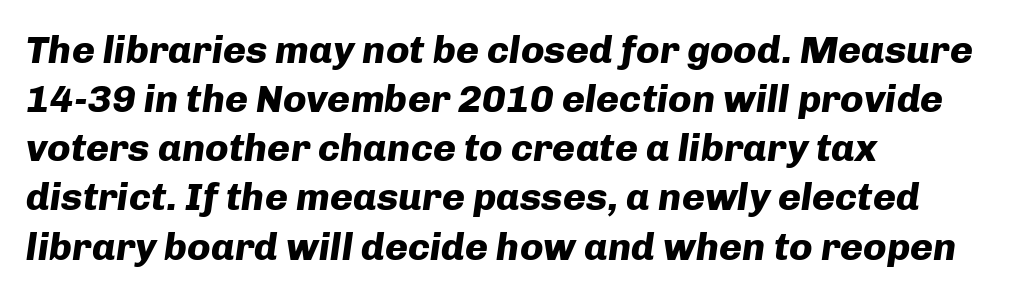
Caption: standard tracking, unaltered. Every row of glyphs begins at an identical x-position on the left. A typesetter would call this proportional, since set widths differ per character. Leading: standard.
